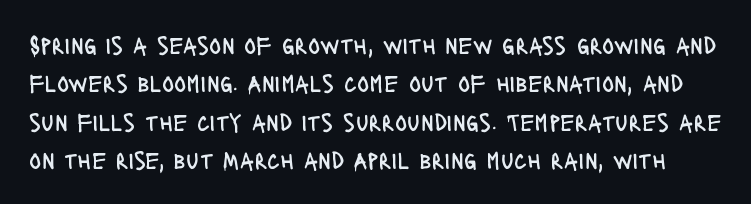
The image shows 25 px text type, upright; set normal line spacing (1.54x), normal letter spacing, not underlined.
